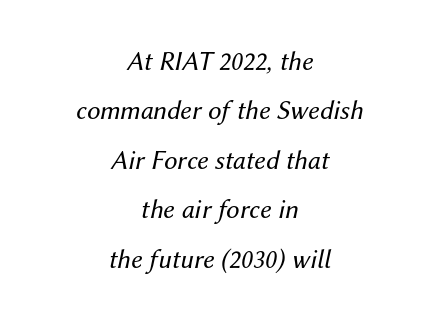
The paragraph has two soft edges and a firm central axis. No heavy texture on the line: the type isn't bold. Characters are canted at an angle relative to the baseline's perpendicular. Students, note that the glyphs here touch the page at normal intervals.
